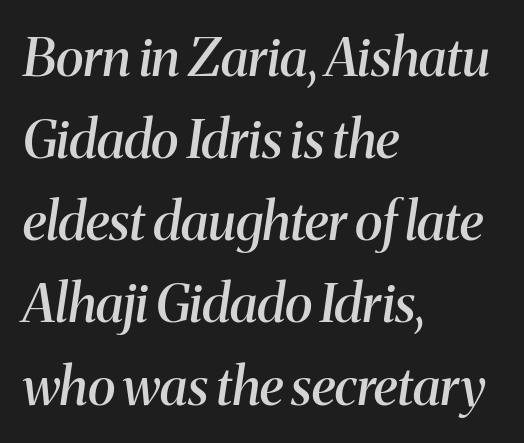
Q: Is the text bold? A: Semi-bold.
Q: Is the text italic (slanted)? A: Yes, it leans right by about 8 degrees.
Q: Is the typeface a serif or a sans-serif typeface? A: Serif.
Q: Is the text underlined? A: No.
Q: How is the paragraph aligned? A: Left-aligned.
Q: Is the spacing between letters normal or unusually wide? A: Normal.
Q: Is the spacing between lines tight, normal or loose? A: Normal.
Q: Width (condensed, normal, or wide)? A: Normal.
Q: Stroke contrast? A: Medium.
Q: x-height? A: Medium.
Q: Monospaced? A: No.
